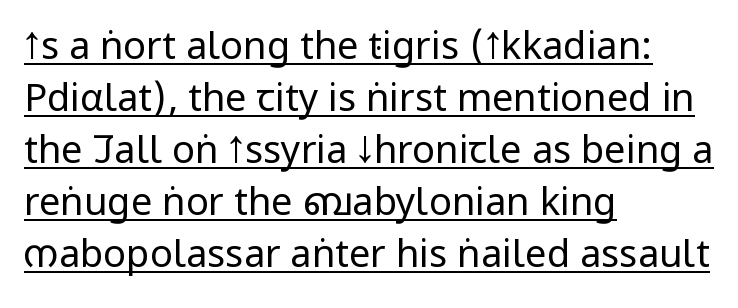
Q: Is the text bold? A: No.
Q: Is the text italic (slanted)? A: No, it is upright.
Q: Is the typeface a serif or a sans-serif typeface? A: Sans-serif.
Q: Is the text underlined? A: Yes.
Q: How is the paragraph aligned? A: Left-aligned.
Q: Is the spacing between letters normal or unusually wide? A: Normal.
Q: Is the spacing between lines tight, normal or loose? A: Normal.
Q: Width (condensed, normal, or wide)? A: Condensed.
Q: Stroke contrast? A: Low.
Q: x-height? A: Large.
Q: Monospaced? A: No.
